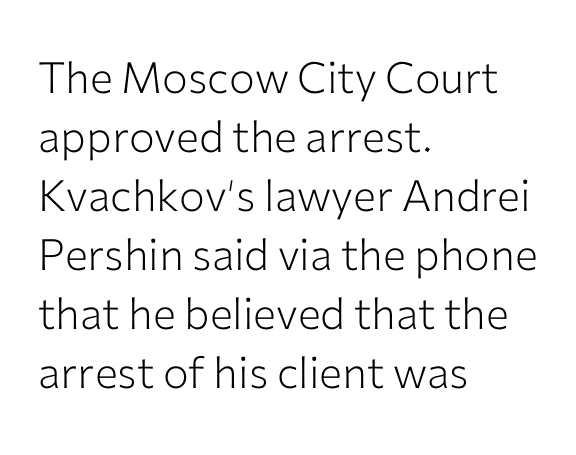
Q: Is the text bold? A: No.
Q: Is the text italic (slanted)? A: No, it is upright.
Q: Is the typeface a serif or a sans-serif typeface? A: Sans-serif.
Q: Is the text underlined? A: No.
Q: How is the paragraph aligned? A: Left-aligned.
Q: Is the spacing between letters normal or unusually wide? A: Normal.
Q: Is the spacing between lines tight, normal or loose? A: Normal.
Q: Width (condensed, normal, or wide)? A: Normal.
Q: Stroke contrast? A: Low.
Q: x-height? A: Medium.
Q: Monospaced? A: No.
